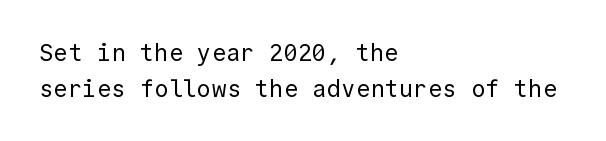
The image shows 24 px text type, upright; set left-aligned, normal line spacing (1.5x), normal letter spacing, not underlined.
